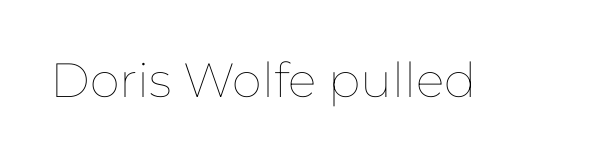
Q: Is the text bold? A: No.
Q: Is the text italic (slanted)? A: No, it is upright.
Q: Is the text underlined? A: No.
Q: Is the spacing between letters normal or unusually wide? A: Normal.
Q: Width (condensed, normal, or wide)? A: Normal.
Q: Stroke contrast? A: Low.
Q: x-height? A: Medium.
Q: Monospaced? A: No.
